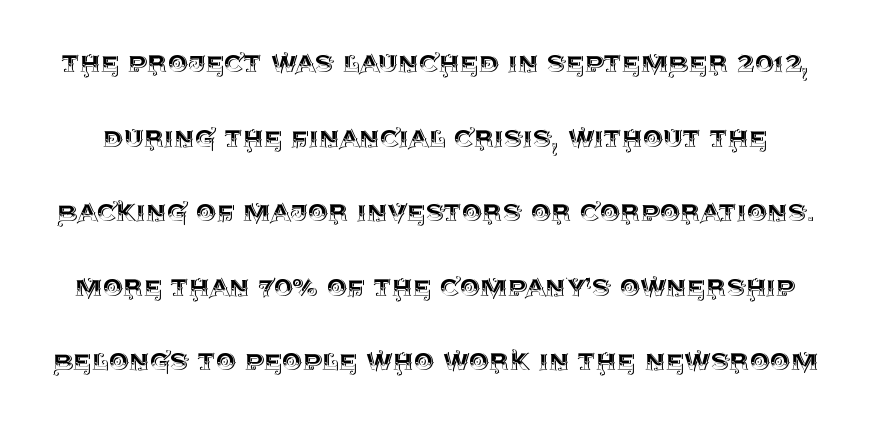
The image shows 32 px text type, upright; set loose line spacing (2.33x), normal letter spacing, not underlined; a large x-height.
